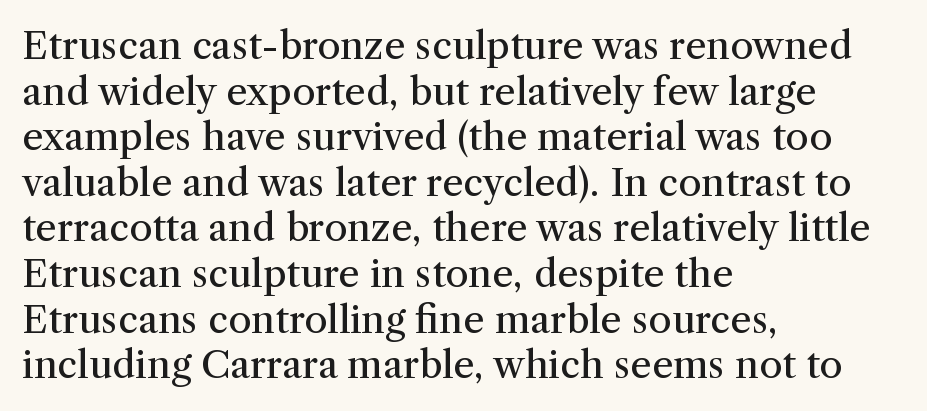
Q: Is the text bold? A: No.
Q: Is the text italic (slanted)? A: No, it is upright.
Q: Is the typeface a serif or a sans-serif typeface? A: Serif.
Q: Is the text underlined? A: No.
Q: How is the paragraph aligned? A: Left-aligned.
Q: Is the spacing between letters normal or unusually wide? A: Normal.
Q: Width (condensed, normal, or wide)? A: Normal.
Q: Stroke contrast? A: Medium.
Q: x-height? A: Medium.
Q: Monospaced? A: No.
